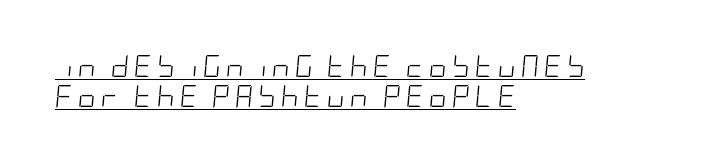
Q: Is the text bold? A: No.
Q: Is the text italic (slanted)? A: Yes, it leans right by about 5 degrees.
Q: Is the text underlined? A: Yes.
Q: How is the paragraph aligned? A: Left-aligned.
Q: Is the spacing between letters normal or unusually wide? A: Unusually wide.
Q: Is the spacing between lines tight, normal or loose? A: Normal.
